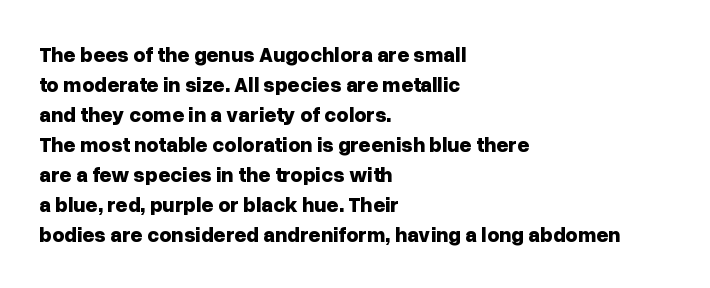
The image shows 21 px bold type, upright; set left-aligned, normal line spacing (1.43x), normal letter spacing, not underlined.
